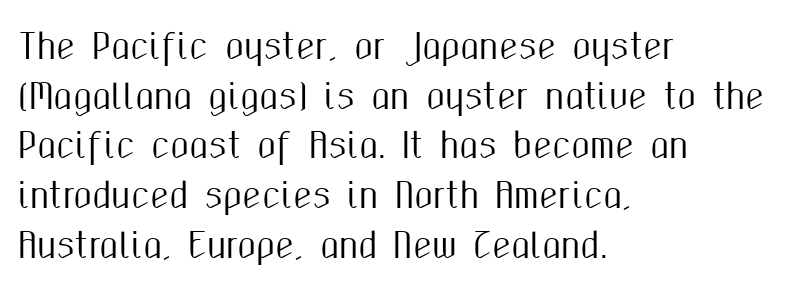
Q: Is the text italic (slanted)? A: No, it is upright.
Q: Is the typeface a serif or a sans-serif typeface? A: Sans-serif.
Q: Is the text underlined? A: No.
Q: How is the paragraph aligned? A: Left-aligned.
Q: Is the spacing between letters normal or unusually wide? A: Normal.
Q: Is the spacing between lines tight, normal or loose? A: Normal.
Q: Width (condensed, normal, or wide)? A: Condensed.
Q: Stroke contrast? A: Medium.
Q: x-height? A: Medium.
Q: Monospaced? A: No.
